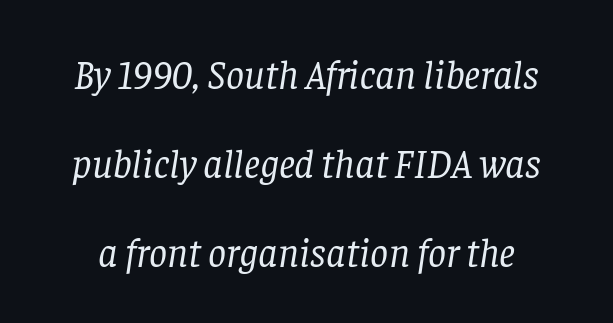
The face looks like a standard text weight, possibly lighter. In terms of leading, this rendering errs on the spacious side. To sum up the face: it has serifs. Letters rest on an invisible, unmarked baseline. There is no visible air inserted between adjacent glyphs. Slanted lettering throughout.
